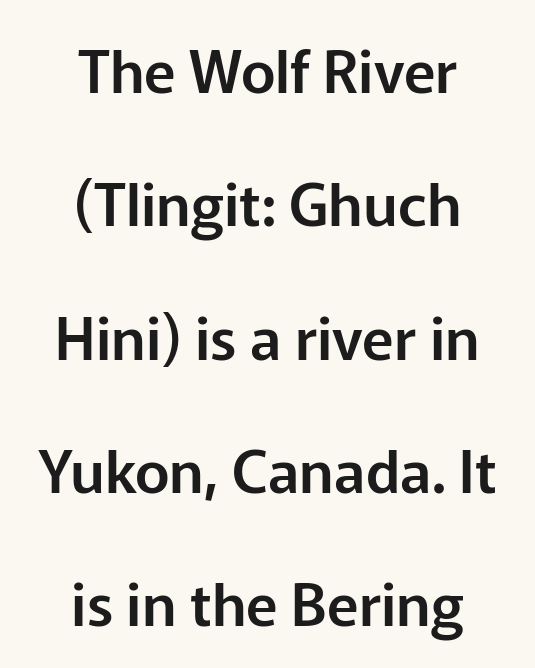
{"serif": "no", "italic": "no", "width": "normal", "stroke_contrast": "low", "x_height": "medium", "monospaced": "no", "underline": "no", "align": "center", "line_spacing": "loose", "line_spacing_ratio": 2.26, "letter_spacing": "normal", "letter_spacing_em": 0.0, "glyph_px": 59}
